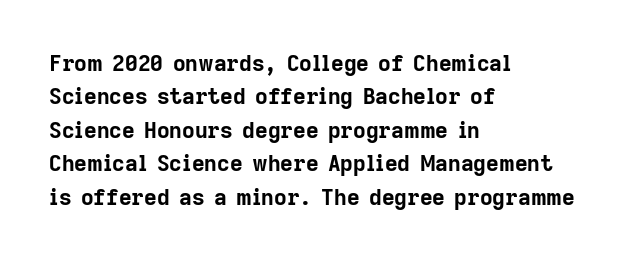
The strip under each line holds only bare page. Between one letter and the next there's only the usual sliver of space. Is there any slant? The stems are plumb. Plenty of ink on the page — the face is bold. Leading matches the norm, producing a regular column.
